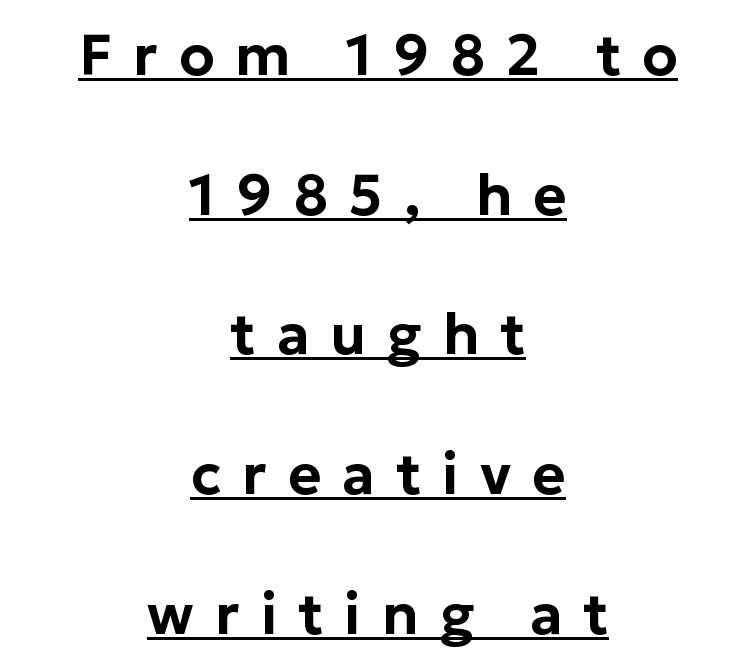
Students, note that the glyphs here are deliberately spaced far apart. These lines were composed using upright roman letters. Successive baselines arrive slowly, with a big drop between each. Spacing verdict: proportional, widths tailored to each character.
